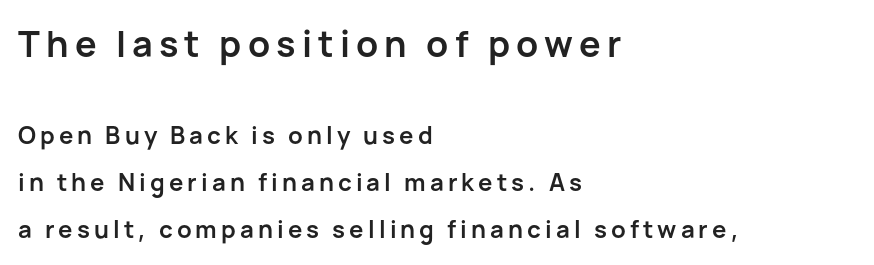
{"serif": "no", "italic": "no", "bold": "yes", "weight": "semibold", "width": "normal", "stroke_contrast": "low", "x_height": "medium", "monospaced": "no", "underline": "no", "align": "left", "line_spacing": "loose", "line_spacing_ratio": 1.97, "larger_block": "first", "size_ratio": 1.5, "glyph_px": 36}
